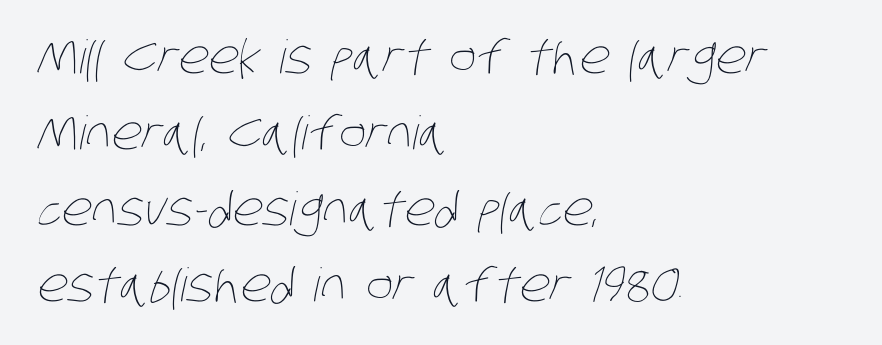
Q: Is the text bold? A: No.
Q: Is the text underlined? A: No.
Q: How is the paragraph aligned? A: Left-aligned.
Q: Is the spacing between letters normal or unusually wide? A: Normal.
Q: Is the spacing between lines tight, normal or loose? A: Normal.
Q: Width (condensed, normal, or wide)? A: Condensed.
Q: Stroke contrast? A: Low.
Q: x-height? A: Large.
Q: Monospaced? A: No.
